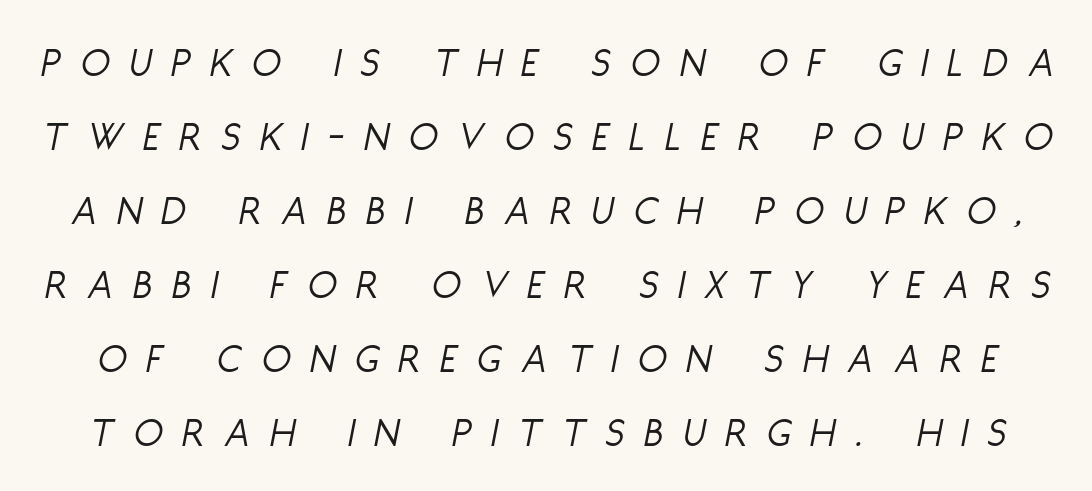
{"italic": "yes", "lean": "right", "slant_degrees": 11, "bold": "no", "weight": "light", "width": "condensed", "stroke_contrast": "low", "x_height": "large", "monospaced": "no", "underline": "no", "line_spacing_ratio": 1.76, "letter_spacing": "wide", "letter_spacing_em": 0.49, "glyph_px": 42}
